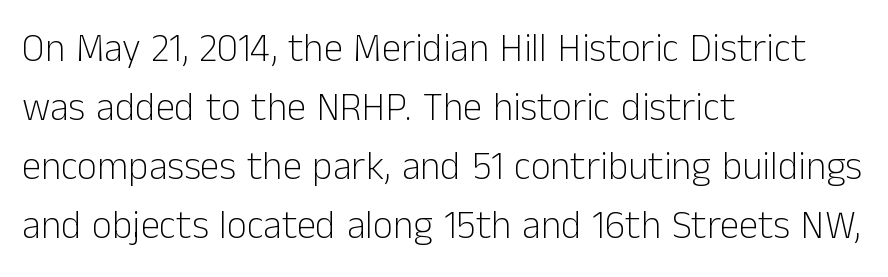
The image shows 39 px light sans-serif type, upright; set left-aligned, normal line spacing (1.51x), normal letter spacing, not underlined; low stroke contrast and a medium x-height.
